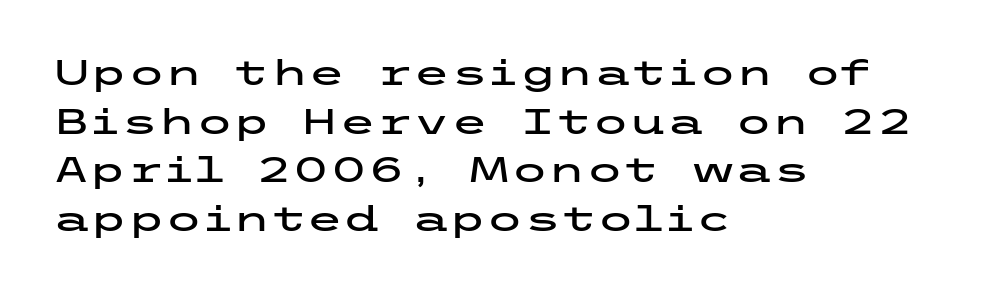
Q: Is the text italic (slanted)? A: No, it is upright.
Q: Is the typeface a serif or a sans-serif typeface? A: Sans-serif.
Q: Is the text underlined? A: No.
Q: How is the paragraph aligned? A: Left-aligned.
Q: Is the spacing between letters normal or unusually wide? A: Normal.
Q: Is the spacing between lines tight, normal or loose? A: Normal.
Q: Width (condensed, normal, or wide)? A: Wide.
Q: Stroke contrast? A: Low.
Q: x-height? A: Medium.
